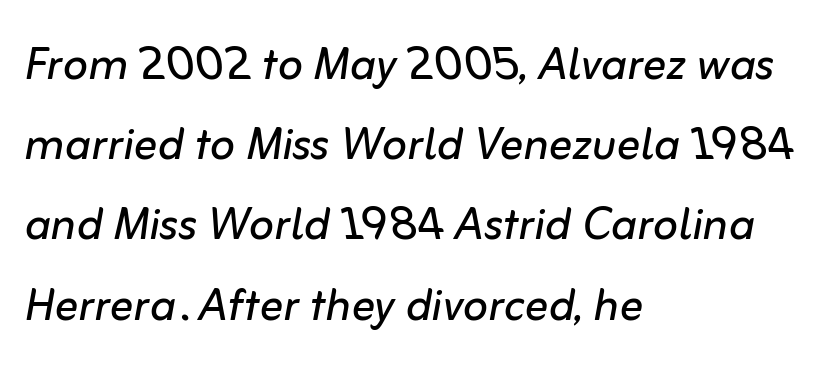
Heaviness? Minimal to ordinary, like unemphasized prose. The gaps between neighbouring characters are ordinary and unremarkable. Summary of vertical rhythm: regular, with standard interline spacing. The axis of the letterforms is tilted away from vertical. Compared with a centered layout, this one pins lines to the left instead.
